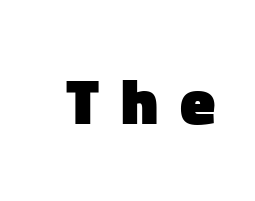
The passage shown is typed in a proportional face where columns would drift. Strokes here are thick enough to call this a true bold. The words here are not underlined. Look at the bottom of the vertical strokes: they stop flat, with no serifs.
